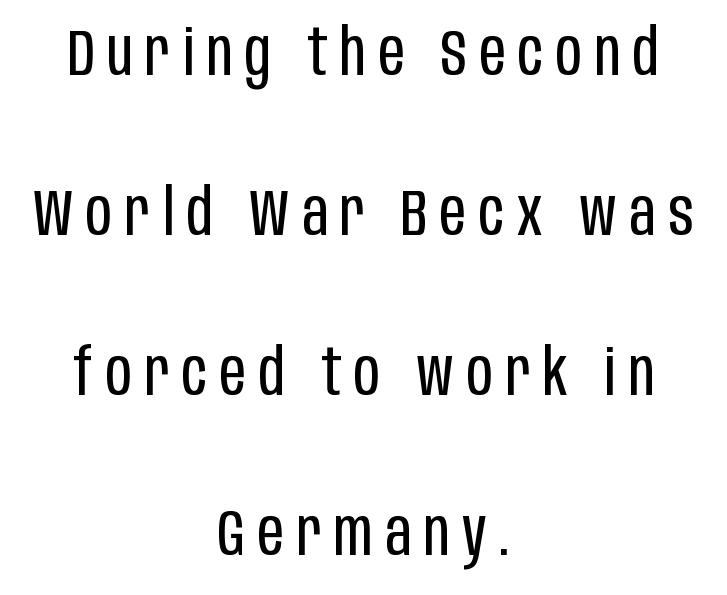
The image shows 64 px regular-weight, condensed sans-serif type, upright; set centered, loose line spacing (2.5x), unusually wide letter spacing (+0.2 em), not underlined; low stroke contrast and a large x-height.
